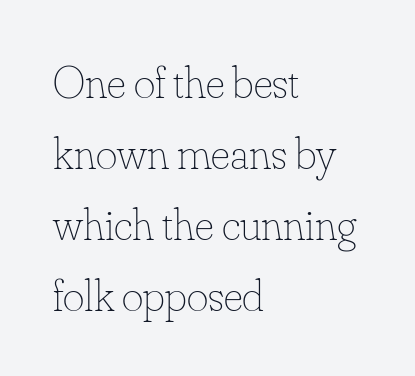
The image shows 46 px thin type, upright; set left-aligned, normal line spacing (1.54x), normal letter spacing, not underlined; low stroke contrast and a small x-height.
